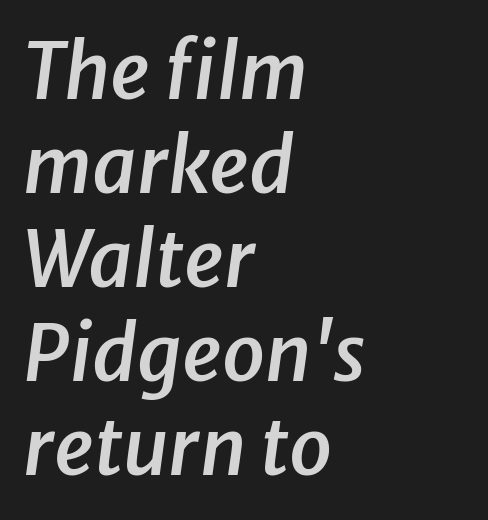
Each row of text sits above clean, open space. Tracking value appears to be zero — textbook default spacing. The specimen reads as italic at a glance. Is the type bold? Partly — it's a semibold, heavier than regular but not fully bold.
